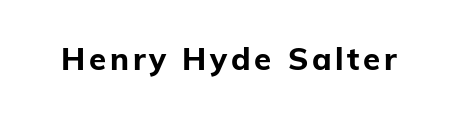
The image shows 31 px bold sans-serif type, upright; set not underlined; low stroke contrast and a medium x-height.
